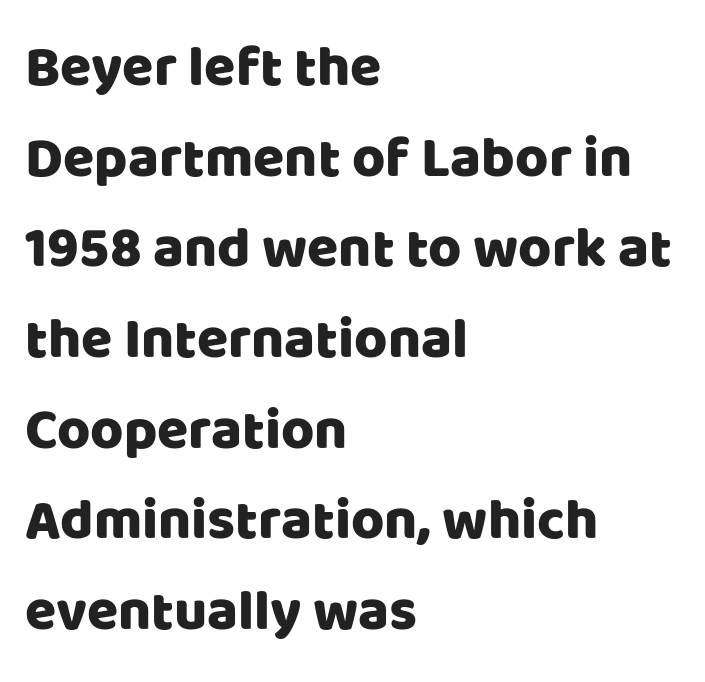
{"serif": "no", "italic": "no", "width": "normal", "stroke_contrast": "low", "x_height": "large", "monospaced": "no", "underline": "no", "align": "left", "line_spacing": "normal", "line_spacing_ratio": 1.59, "letter_spacing": "normal", "letter_spacing_em": 0.0, "glyph_px": 57}
